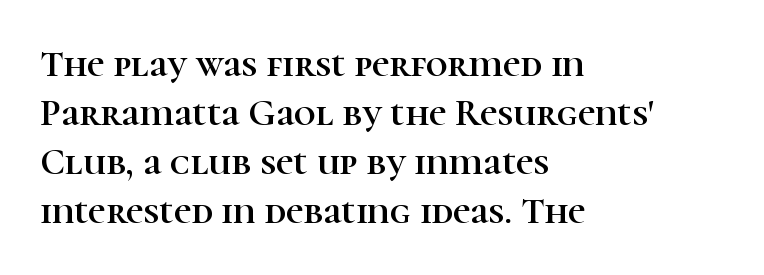
Q: Is the text italic (slanted)? A: No, it is upright.
Q: Is the typeface a serif or a sans-serif typeface? A: Serif.
Q: Is the text underlined? A: No.
Q: How is the paragraph aligned? A: Left-aligned.
Q: Is the spacing between letters normal or unusually wide? A: Normal.
Q: Is the spacing between lines tight, normal or loose? A: Normal.
Q: Width (condensed, normal, or wide)? A: Normal.
Q: Stroke contrast? A: High.
Q: x-height? A: Medium.
Q: Monospaced? A: No.
